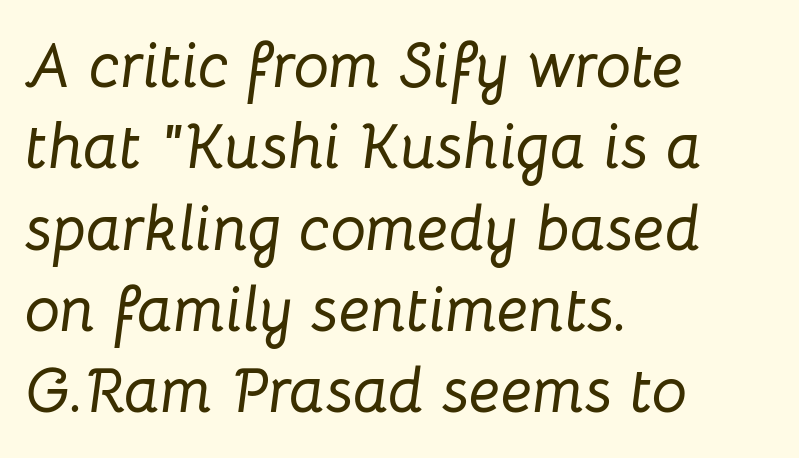
{"italic": "yes", "lean": "right", "slant_degrees": 8, "width": "normal", "stroke_contrast": "low", "x_height": "medium", "monospaced": "no", "underline": "no", "align": "left", "line_spacing": "normal", "line_spacing_ratio": 1.29, "letter_spacing": "normal", "letter_spacing_em": 0.0, "glyph_px": 63}
